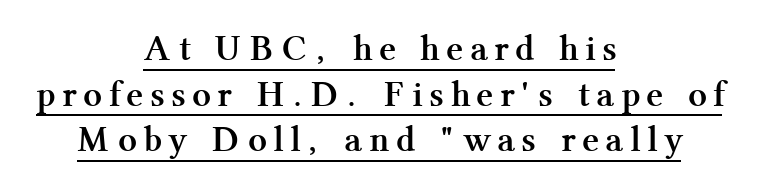
These lines are composed in type with serifs. The face used here is proportionally spaced, like ordinary book or web type. When letters stand straight like this, we call the style roman or upright. The glyphs are accompanied by a horizontal stroke just below them. The text block is weighted toward neither margin, spreading evenly from the middle. Each word looks stretched out because of the extra space between its letters.
